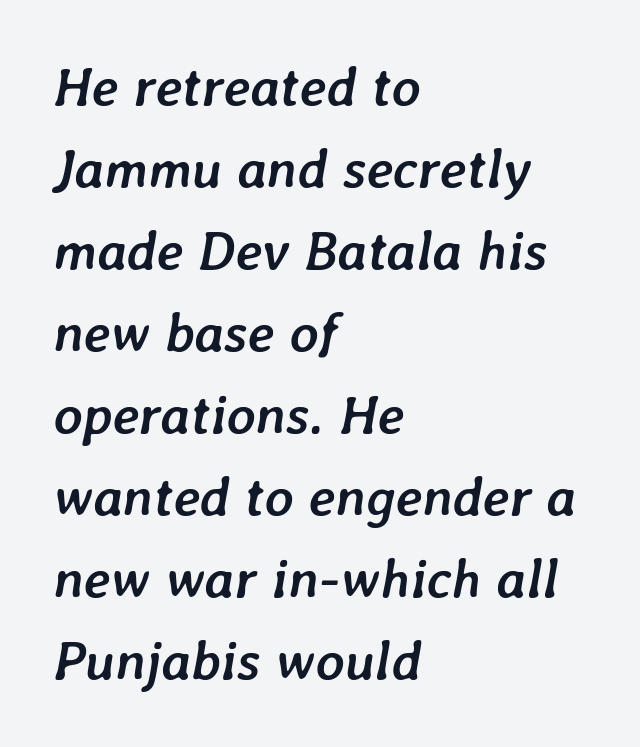
{"italic": "yes", "lean": "right", "slant_degrees": 7, "bold": "yes", "weight": "semibold", "width": "normal", "stroke_contrast": "low", "x_height": "medium", "monospaced": "no", "underline": "no", "align": "left", "line_spacing": "normal", "line_spacing_ratio": 1.49, "letter_spacing": "normal", "letter_spacing_em": 0.0, "glyph_px": 55}
